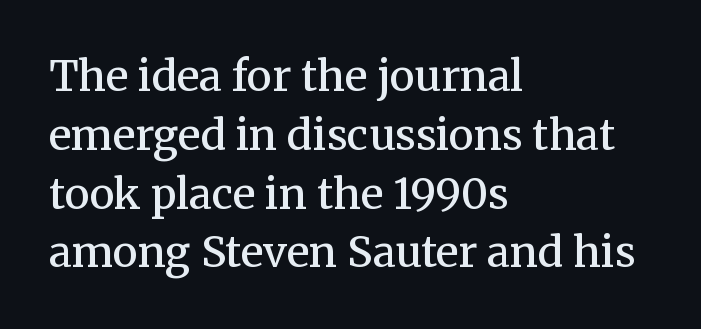
Q: Is the text bold? A: Semi-bold.
Q: Is the text italic (slanted)? A: No, it is upright.
Q: Is the typeface a serif or a sans-serif typeface? A: Serif.
Q: Is the text underlined? A: No.
Q: How is the paragraph aligned? A: Left-aligned.
Q: Is the spacing between letters normal or unusually wide? A: Normal.
Q: Is the spacing between lines tight, normal or loose? A: Normal.
Q: Width (condensed, normal, or wide)? A: Normal.
Q: Stroke contrast? A: Medium.
Q: x-height? A: Medium.
Q: Monospaced? A: No.
